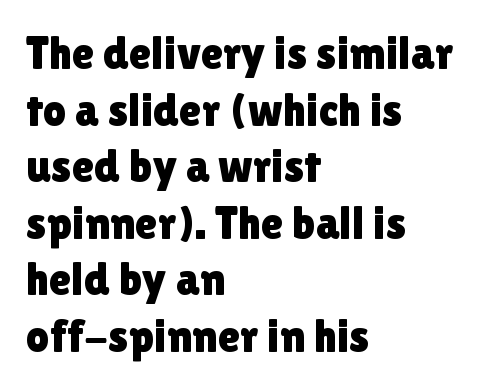
Q: Is the text italic (slanted)? A: No, it is upright.
Q: Is the typeface a serif or a sans-serif typeface? A: Sans-serif.
Q: Is the text underlined? A: No.
Q: How is the paragraph aligned? A: Left-aligned.
Q: Is the spacing between letters normal or unusually wide? A: Normal.
Q: Width (condensed, normal, or wide)? A: Normal.
Q: Stroke contrast? A: Low.
Q: x-height? A: Medium.
Q: Monospaced? A: No.
